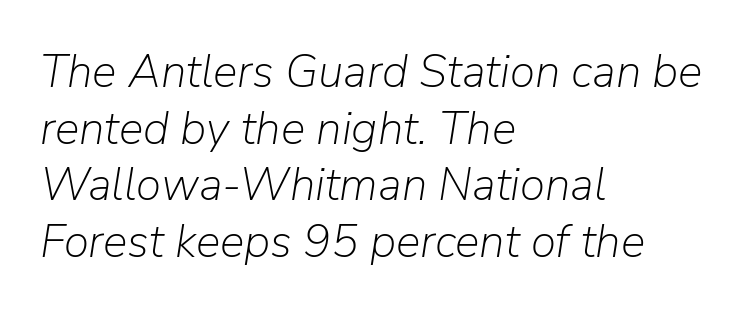
In terms of letterspacing, this is plain default setting. The passage is arranged the way most books set body copy — flush left. This rendering features lettering with no underline. You could not count columns in this text — the font is proportionally spaced.
